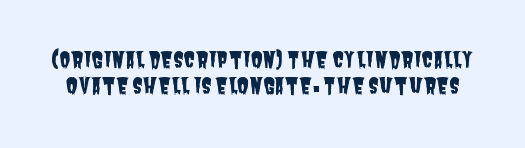
The image shows 21 px text type; set normal line spacing (1.26x), normal letter spacing, not underlined.
